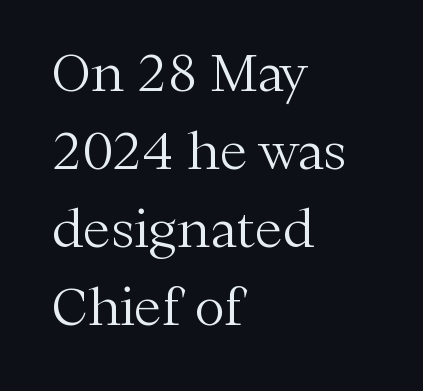
Q: Is the text bold? A: No.
Q: Is the text italic (slanted)? A: No, it is upright.
Q: Is the typeface a serif or a sans-serif typeface? A: Serif.
Q: Is the text underlined? A: No.
Q: How is the paragraph aligned? A: Left-aligned.
Q: Is the spacing between letters normal or unusually wide? A: Normal.
Q: Is the spacing between lines tight, normal or loose? A: Normal.
Q: Width (condensed, normal, or wide)? A: Normal.
Q: Stroke contrast? A: Medium.
Q: x-height? A: Medium.
Q: Monospaced? A: No.
